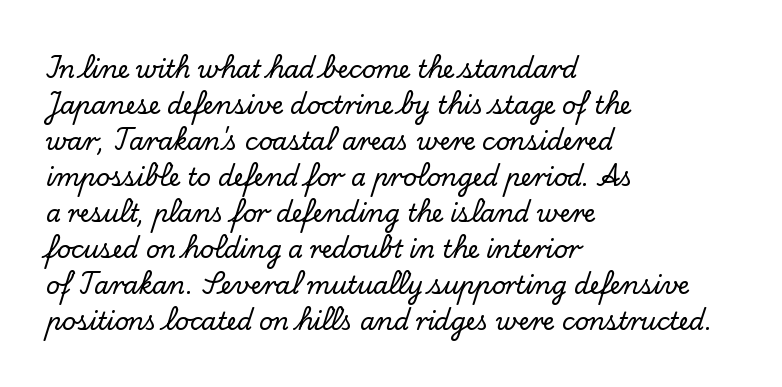
Q: Is the text italic (slanted)? A: Yes.
Q: Is the text underlined? A: No.
Q: How is the paragraph aligned? A: Left-aligned.
Q: Is the spacing between letters normal or unusually wide? A: Normal.
Q: Is the spacing between lines tight, normal or loose? A: Normal.
